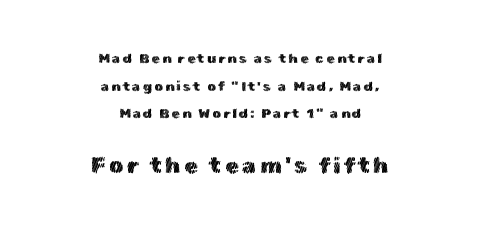
{"italic": "no", "underline": "no", "align": "center", "line_spacing": "loose", "line_spacing_ratio": 1.98, "larger_block": "second", "size_ratio": 1.64, "glyph_px": 23}
